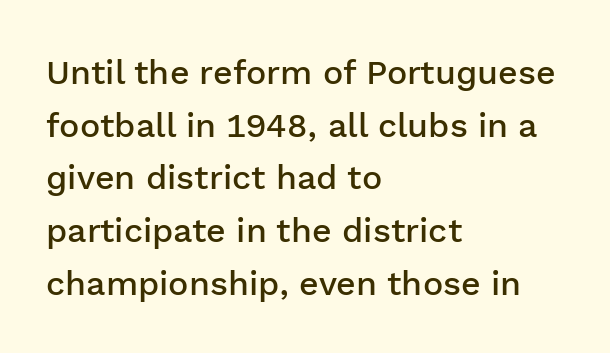
The image shows 34 px semibold sans-serif type, upright; set left-aligned, normal line spacing (1.55x), normal letter spacing, not underlined; low stroke contrast and a medium x-height.
